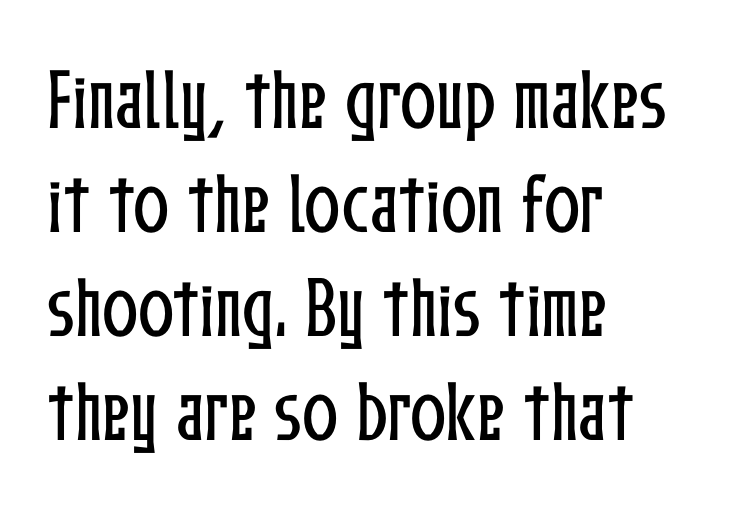
{"italic": "no", "width": "condensed", "stroke_contrast": "low", "x_height": "medium", "monospaced": "no", "underline": "no", "align": "left", "line_spacing": "normal", "line_spacing_ratio": 1.55, "letter_spacing": "normal", "letter_spacing_em": 0.0, "glyph_px": 67}
